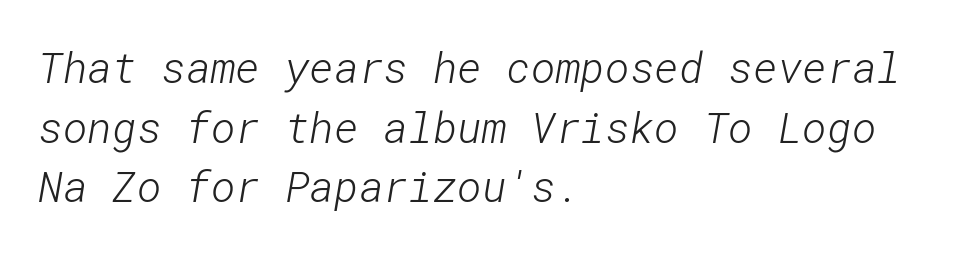
Each line starts at the same left margin while the right side varies. Font category for this specimen: sans-serif. Notice how descenders clear the ascenders below comfortably — that's standard leading. A quiet, ordinary-to-light weight characterises the typeface. The baseline area is clear. Words appear dense and cohesive because spacing is normal.
